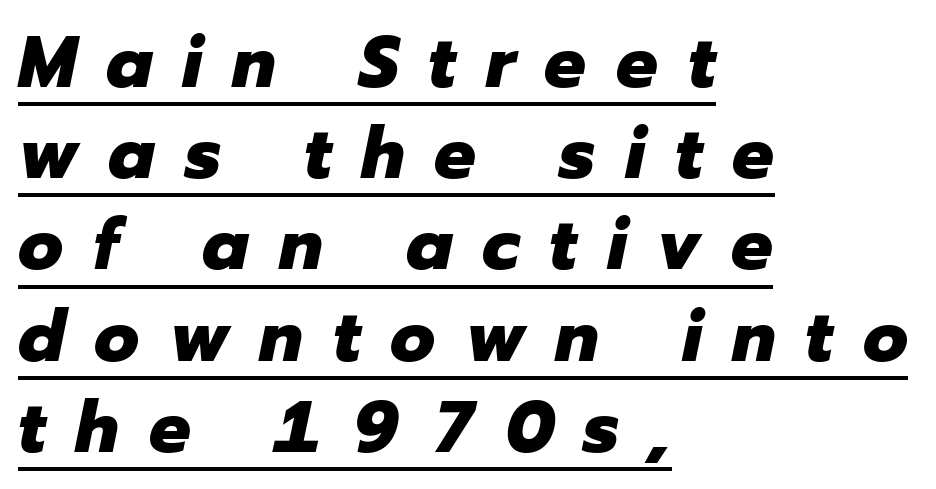
{"italic": "yes", "lean": "right", "slant_degrees": 12, "bold": "yes", "weight": "heavy", "width": "normal", "stroke_contrast": "low", "x_height": "medium", "monospaced": "no", "underline": "yes", "align": "left", "line_spacing": "normal", "line_spacing_ratio": 1.25, "letter_spacing": "wide", "letter_spacing_em": 0.41, "glyph_px": 73}
